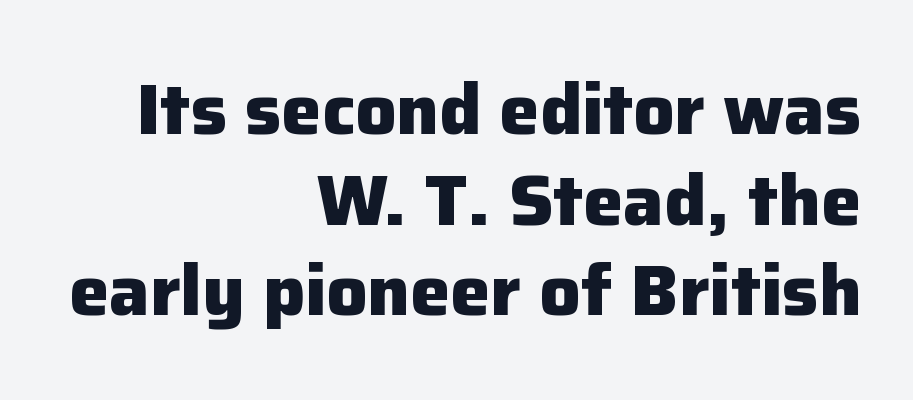
Q: Is the text bold? A: Yes.
Q: Is the text italic (slanted)? A: No, it is upright.
Q: Is the typeface a serif or a sans-serif typeface? A: Sans-serif.
Q: Is the text underlined? A: No.
Q: How is the paragraph aligned? A: Right-aligned.
Q: Is the spacing between letters normal or unusually wide? A: Normal.
Q: Is the spacing between lines tight, normal or loose? A: Normal.
Q: Width (condensed, normal, or wide)? A: Normal.
Q: Stroke contrast? A: Low.
Q: x-height? A: Medium.
Q: Monospaced? A: No.
